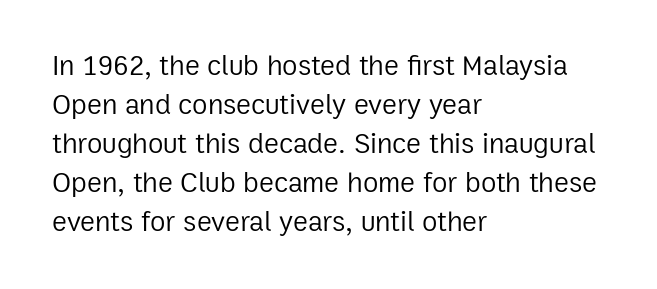
Q: Is the text bold? A: No.
Q: Is the text italic (slanted)? A: No, it is upright.
Q: Is the typeface a serif or a sans-serif typeface? A: Sans-serif.
Q: Is the text underlined? A: No.
Q: How is the paragraph aligned? A: Left-aligned.
Q: Is the spacing between letters normal or unusually wide? A: Normal.
Q: Is the spacing between lines tight, normal or loose? A: Normal.
Q: Width (condensed, normal, or wide)? A: Normal.
Q: Stroke contrast? A: Low.
Q: x-height? A: Medium.
Q: Monospaced? A: No.
